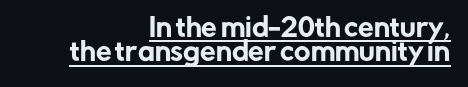
No extra tracking has been applied to these lines. Does the copy run flush right? Yes — the right margin is perfectly even. A continuous stroke trails under the words, as in a hyperlink. A typesetter would call this leading minimal, almost set solid. The type sits square on the baseline with zero lean.
